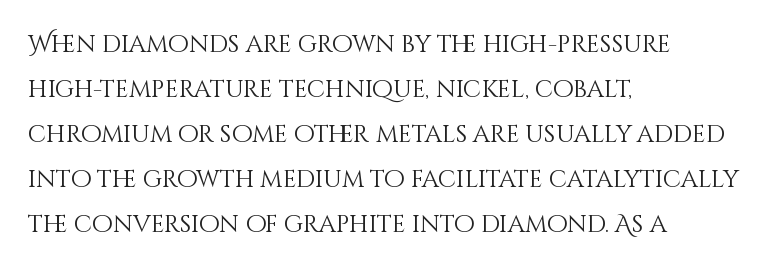
The image shows 24 px text type, upright; set left-aligned, line spacing 1.87x, normal letter spacing, not underlined.
